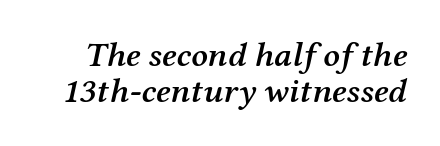
The image shows 35 px semibold serif type, italic (leaning right); set tight line spacing (1.03x), normal letter spacing, not underlined; medium stroke contrast and a medium x-height.
